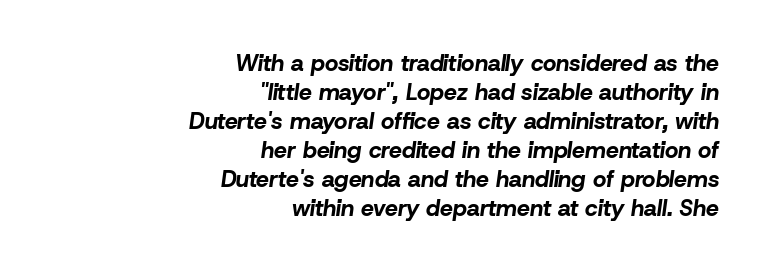
{"italic": "yes", "lean": "right", "slant_degrees": 8, "bold": "yes", "underline": "no", "align": "right", "line_spacing": "normal", "line_spacing_ratio": 1.26, "letter_spacing": "normal", "letter_spacing_em": 0.0, "glyph_px": 23}
